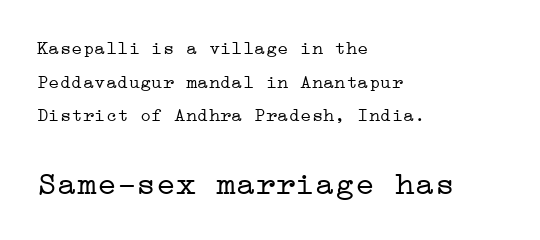
Q: Is the text bold? A: No.
Q: Is the text italic (slanted)? A: No, it is upright.
Q: Is the typeface a serif or a sans-serif typeface? A: Serif.
Q: Is the text underlined? A: No.
Q: How is the paragraph aligned? A: Left-aligned.
Q: Is the spacing between letters normal or unusually wide? A: Normal.
Q: Which block of text is set in a larger size, the first (top) or the second (bottom)? A: The second (bottom) one.
Q: Width (condensed, normal, or wide)? A: Wide.
Q: Stroke contrast? A: Low.
Q: x-height? A: Medium.
